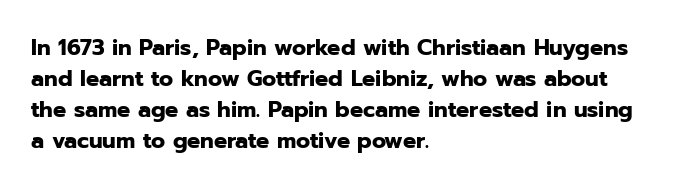
Q: Is the text bold? A: Yes.
Q: Is the text italic (slanted)? A: No, it is upright.
Q: Is the text underlined? A: No.
Q: How is the paragraph aligned? A: Left-aligned.
Q: Is the spacing between letters normal or unusually wide? A: Normal.
Q: Is the spacing between lines tight, normal or loose? A: Normal.
